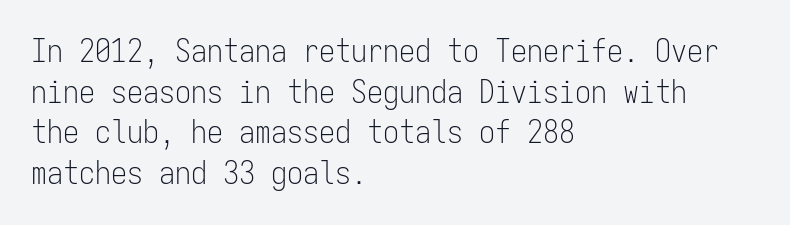
{"serif": "no", "italic": "no", "bold": "no", "weight": "light", "width": "condensed", "stroke_contrast": "low", "x_height": "medium", "monospaced": "yes", "underline": "no", "align": "left", "line_spacing": "normal", "line_spacing_ratio": 1.27, "letter_spacing": "normal", "letter_spacing_em": 0.0, "glyph_px": 32}
